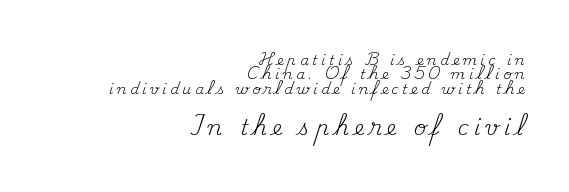
The lines are quadded right. Which of the two is more prominent by size? The second, at the bottom. This is not heavy type; no bold has been used. Letters rest on an invisible, unmarked baseline. Tracking here is generous; glyphs stand well apart from one another.
